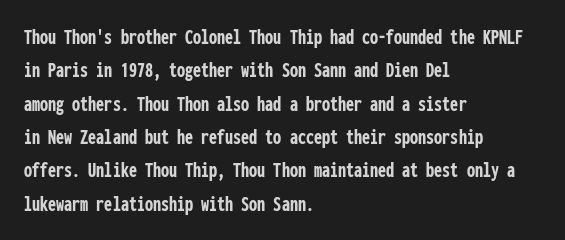
The image shows 23 px bold type, upright; set left-aligned, normal line spacing (1.45x), normal letter spacing, not underlined.
